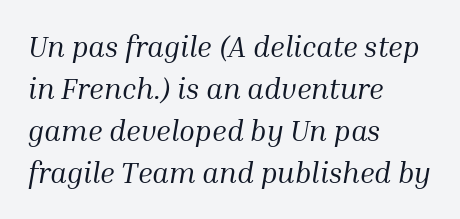
The image shows 29 px regular-weight serif type, italic (leaning right); set left-aligned, normal line spacing (1.45x), normal letter spacing, not underlined; medium stroke contrast and a medium x-height.
